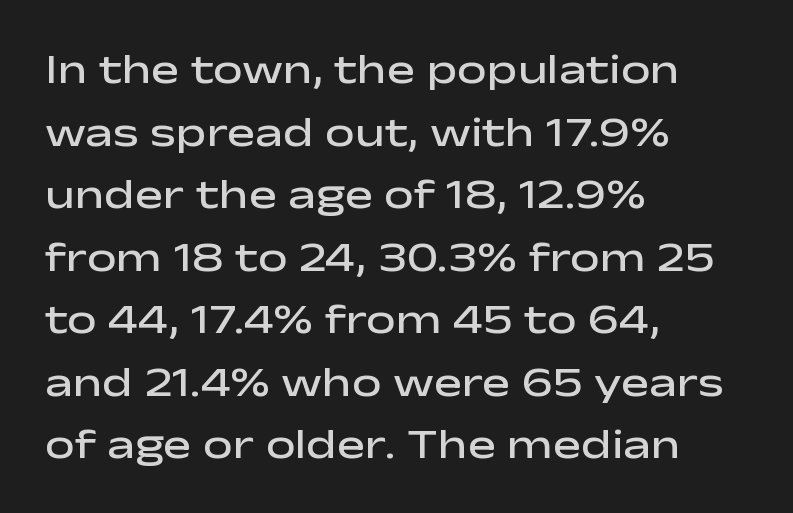
The image shows 42 px semibold, wide sans-serif type, upright; set left-aligned, normal line spacing (1.49x), normal letter spacing, not underlined; low stroke contrast and a medium x-height.
